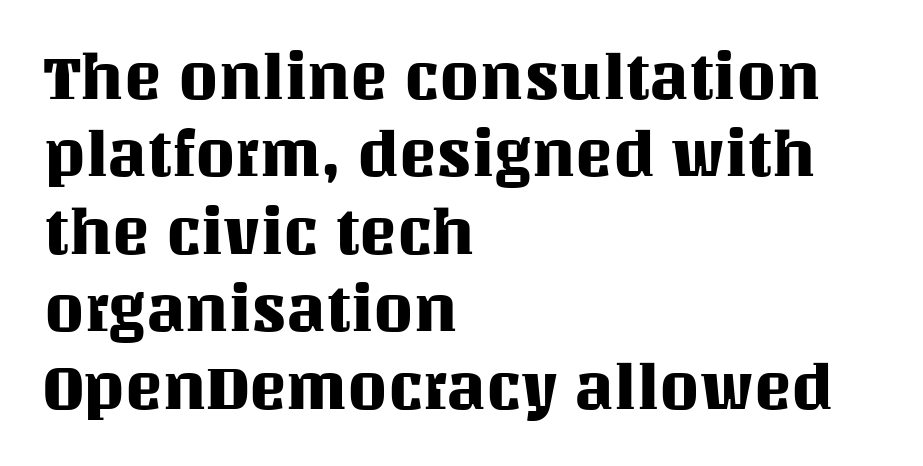
Q: Is the text italic (slanted)? A: No, it is upright.
Q: Is the text underlined? A: No.
Q: How is the paragraph aligned? A: Left-aligned.
Q: Is the spacing between letters normal or unusually wide? A: Normal.
Q: Width (condensed, normal, or wide)? A: Normal.
Q: Stroke contrast? A: Medium.
Q: x-height? A: Large.
Q: Monospaced? A: No.
